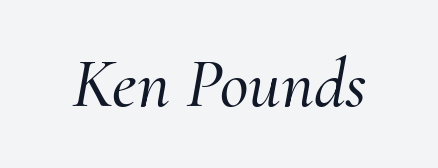
Nobody drew a line under any word here. To sum up the face: it has serifs. Notice how the stems are inclined rather than vertical — that's the hallmark of italics. You could not count columns in this text — the font is proportionally spaced. Honestly, the letter spacing is just normal — you wouldn't notice it.
